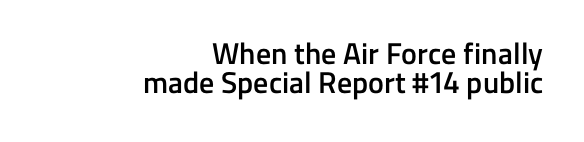
The image shows 30 px semibold sans-serif type, upright; set right-aligned, tight line spacing (0.96x), normal letter spacing, not underlined; low stroke contrast and a medium x-height.
